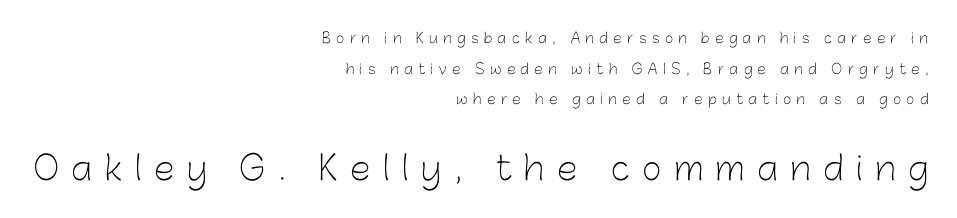
Q: Is the text bold? A: No.
Q: Is the text italic (slanted)? A: No, it is upright.
Q: Is the typeface a serif or a sans-serif typeface? A: Sans-serif.
Q: Is the text underlined? A: No.
Q: How is the paragraph aligned? A: Right-aligned.
Q: Is the spacing between letters normal or unusually wide? A: Unusually wide.
Q: Is the spacing between lines tight, normal or loose? A: Loose.
Q: Which block of text is set in a larger size, the first (top) or the second (bottom)? A: The second (bottom) one.
Q: Width (condensed, normal, or wide)? A: Normal.
Q: Stroke contrast? A: Low.
Q: x-height? A: Medium.
Q: Monospaced? A: No.
